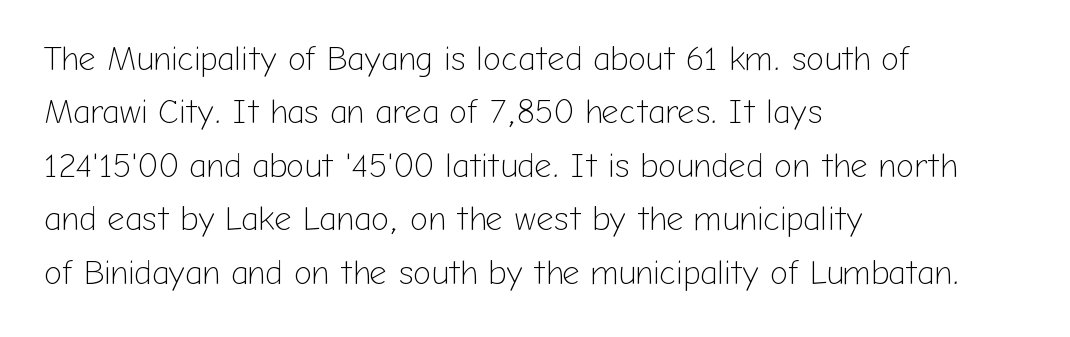
A typesetter would call this proportional, since set widths differ per character. Caption: standard tracking, unaltered. Reading down the column, the eye jumps a familiar distance to each next line. Notice how the stems are strictly vertical — no italics here.
